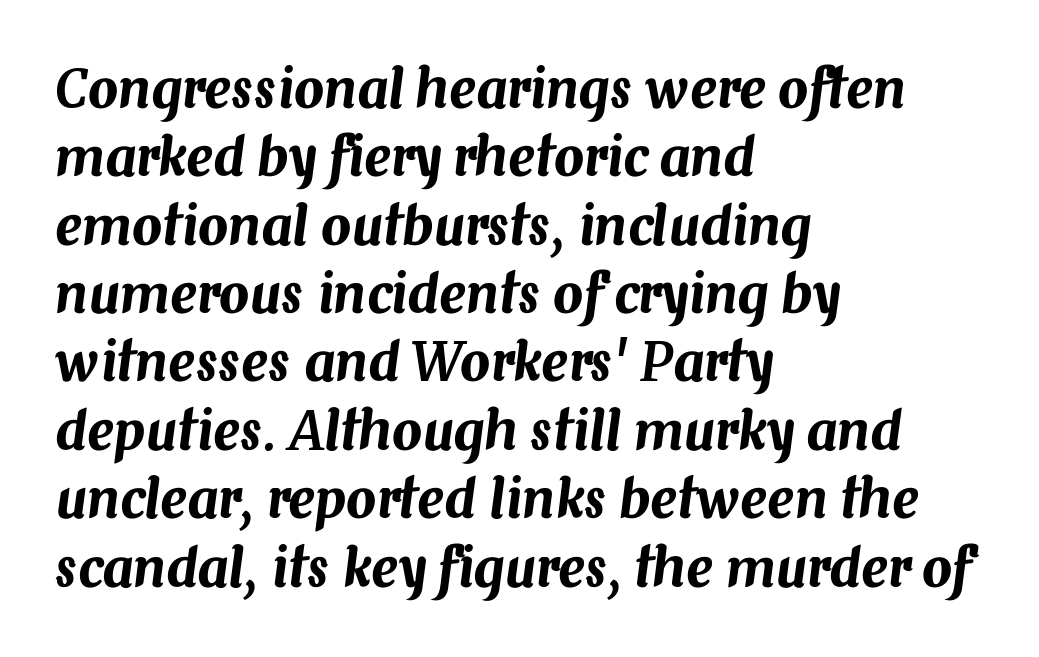
Descenders are the only things crossing below the line. Slanted lettering throughout. Interline gaps are of average width in this sample. Tracking here is standard; glyphs follow each other at the usual distance.
